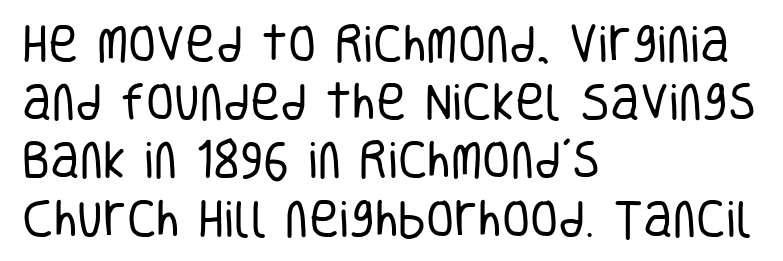
The strokes are not fattened; the text isn't bold. To sum up the face: it is a sans, with no serifs. Rows of type keep a routine distance in the vertical direction. The space beneath each line is pristine and unruled. Layout note: lines flush left.
